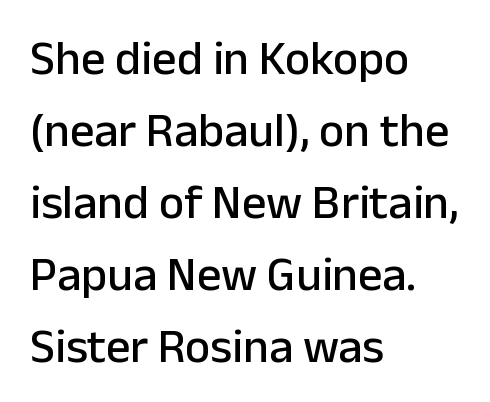
{"serif": "no", "italic": "no", "width": "normal", "stroke_contrast": "low", "x_height": "medium", "monospaced": "no", "underline": "no", "align": "left", "line_spacing": "normal", "line_spacing_ratio": 1.5, "letter_spacing": "normal", "letter_spacing_em": 0.0, "glyph_px": 48}
